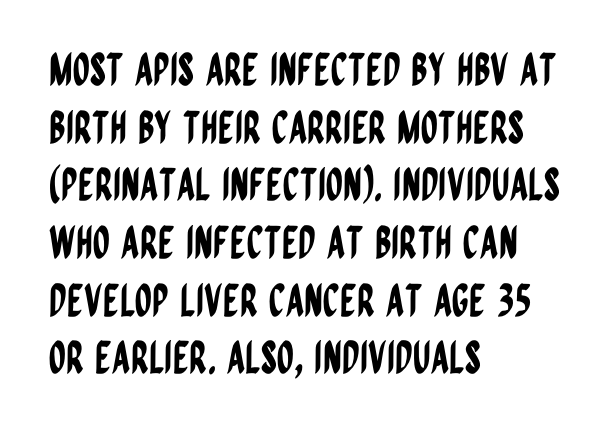
Q: Is the text italic (slanted)? A: No, it is upright.
Q: Is the typeface a serif or a sans-serif typeface? A: Sans-serif.
Q: Is the text underlined? A: No.
Q: How is the paragraph aligned? A: Left-aligned.
Q: Is the spacing between letters normal or unusually wide? A: Normal.
Q: Is the spacing between lines tight, normal or loose? A: Normal.
Q: Width (condensed, normal, or wide)? A: Condensed.
Q: Stroke contrast? A: Low.
Q: x-height? A: Large.
Q: Monospaced? A: No.
